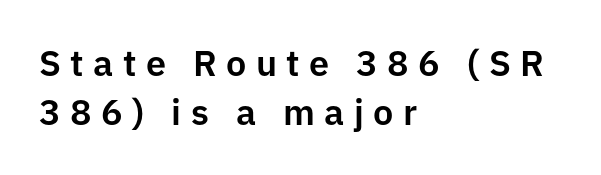
{"serif": "no", "italic": "no", "width": "normal", "stroke_contrast": "low", "x_height": "medium", "monospaced": "no", "underline": "no", "align": "left", "line_spacing": "normal", "line_spacing_ratio": 1.37, "letter_spacing": "wide", "letter_spacing_em": 0.26, "glyph_px": 36}
